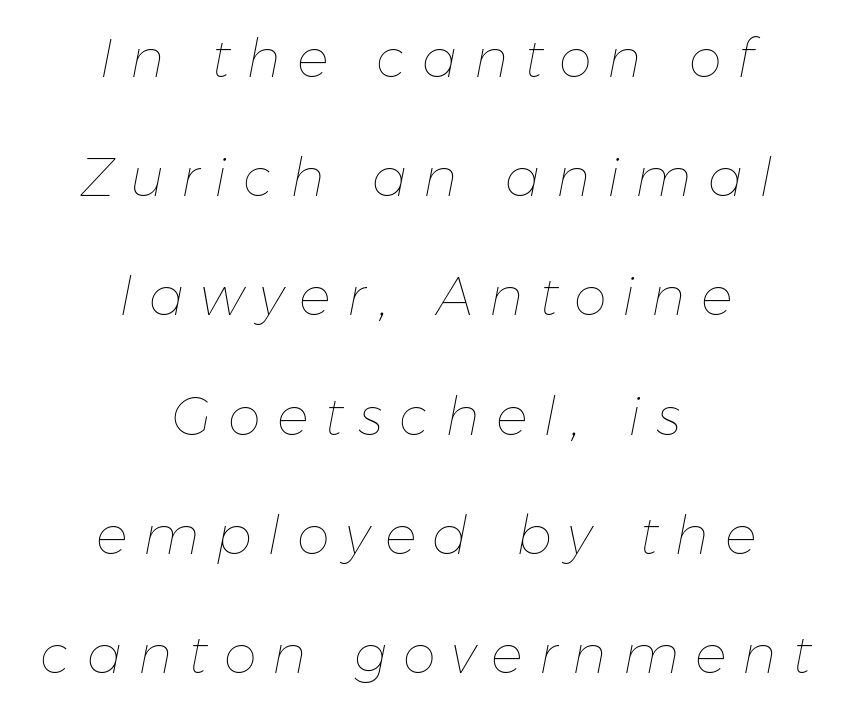
You can tell it's italic because the verticals aren't actually vertical. Here the glyphs are tracked loosely, breaking word shapes into spaced letters. The strip under each line holds only bare page. A centered setting, common on invitations and titles, is used for this passage. The font is comparable to plain body text, perhaps lighter.
